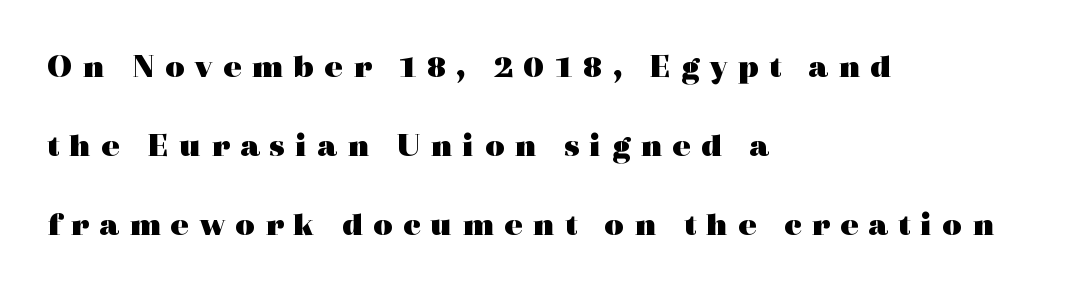
Q: Is the text bold? A: Yes.
Q: Is the text italic (slanted)? A: No, it is upright.
Q: Is the typeface a serif or a sans-serif typeface? A: Serif.
Q: Is the text underlined? A: No.
Q: How is the paragraph aligned? A: Left-aligned.
Q: Is the spacing between letters normal or unusually wide? A: Unusually wide.
Q: Is the spacing between lines tight, normal or loose? A: Loose.
Q: Width (condensed, normal, or wide)? A: Wide.
Q: x-height? A: Medium.
Q: Monospaced? A: No.
